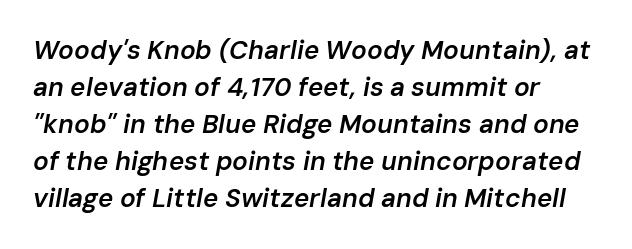
The image shows 26 px text type, italic (leaning right); set left-aligned, normal line spacing (1.42x), normal letter spacing, not underlined.
